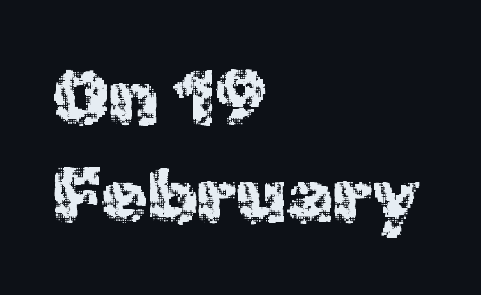
Rendered with straight, roman letterforms. The string is rendered with underlining switched off. Short and long lines alike share a common starting point at left. Does extra space separate the letters? No, they use regular spacing. The rendering uses natural spacing where letterforms have individual widths.
